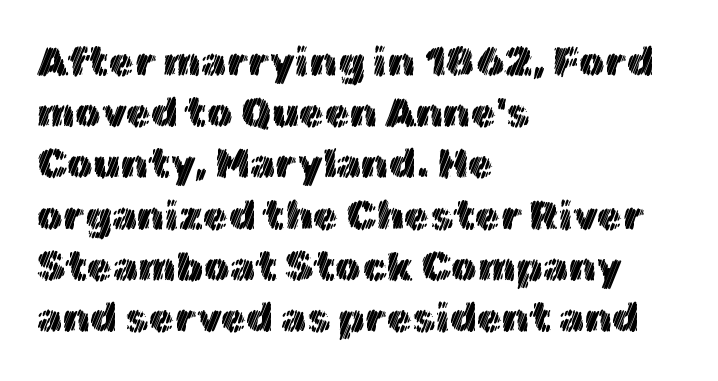
The lines in this sample share a left origin and differ only in where they stop. A roman cut, with each character standing at attention. Is the letter spacing exaggerated? No — it looks like the ordinary default. Successive baselines arrive at the customary interval. A typesetter would call this proportional, since set widths differ per character.
